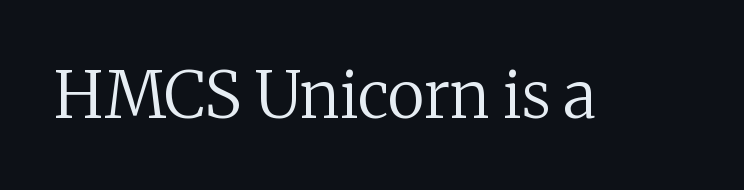
{"serif": "yes", "italic": "no", "bold": "no", "weight": "regular", "width": "normal", "stroke_contrast": "medium", "x_height": "medium", "monospaced": "no", "underline": "no", "letter_spacing": "normal", "letter_spacing_em": 0.0, "glyph_px": 65}
